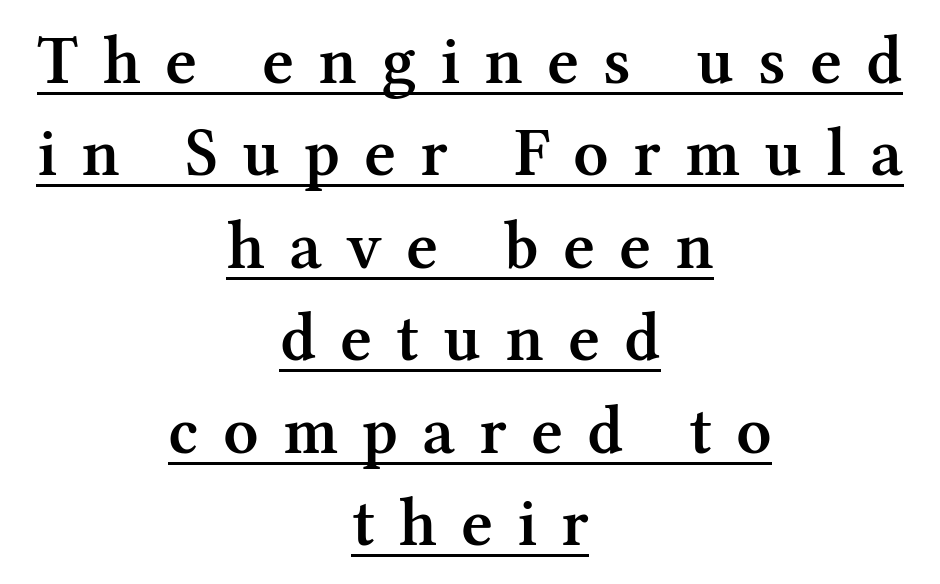
The typesetter has applied underlining to the passage shown. In terms of letterform style, serifs are clearly present. The tracking jumps out immediately: characters are airy and widely separated. Proportional: the letters do not fall into vertical columns. The leading is moderate, giving the passage an even texture. Summary of weight: moderately heavy, a semibold.
